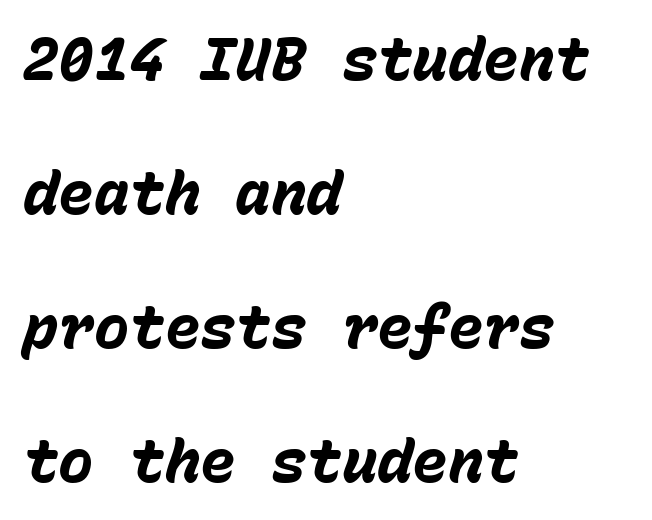
The image shows 59 px heavy type, italic (leaning right), monospaced; set left-aligned, loose line spacing (2.27x), normal letter spacing, not underlined; low stroke contrast and a medium x-height.
